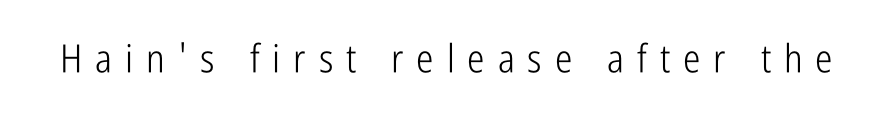
{"serif": "no", "italic": "no", "bold": "no", "weight": "light", "width": "condensed", "stroke_contrast": "low", "x_height": "medium", "monospaced": "no", "underline": "no", "letter_spacing": "wide", "letter_spacing_em": 0.33, "glyph_px": 39}
